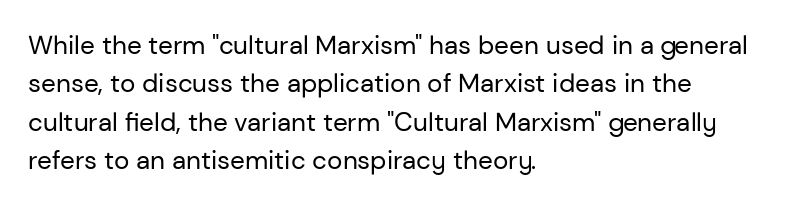
Leftover space on each line is placed entirely after the last word. The font sits on the lighter half of the weight spectrum, regular included. Here the glyphs are tracked normally, forming tight word shapes. Evenly set lines give the paragraph a standard silhouette. The area under the type is left untouched. The letters stand upright; this is a roman face.
